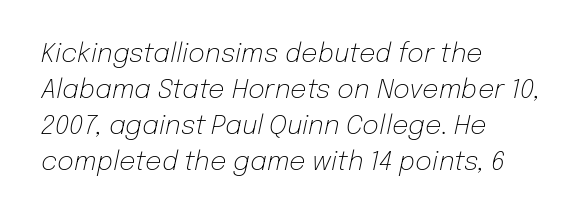
The image shows 26 px text type, italic (leaning right); set left-aligned, normal line spacing (1.38x), normal letter spacing, not underlined.
